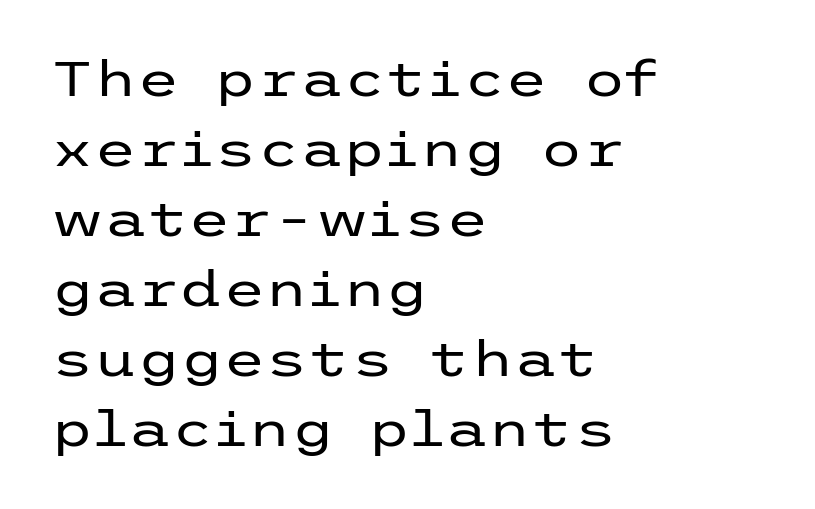
{"serif": "no", "italic": "no", "bold": "no", "weight": "regular", "width": "wide", "stroke_contrast": "low", "x_height": "medium", "underline": "no", "align": "left", "line_spacing": "normal", "line_spacing_ratio": 1.43, "letter_spacing": "normal", "letter_spacing_em": 0.0, "glyph_px": 49}
